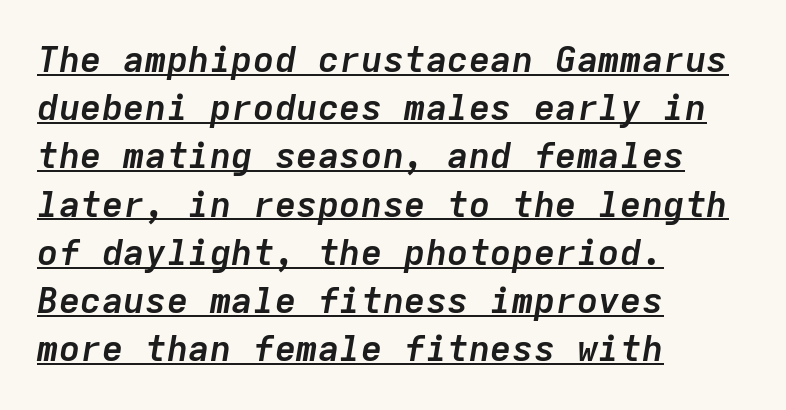
The passage shown is underscored from start to finish. Stroke thickness is high; the sample reads as a true bold. When letters slant like this, we call the style italic. Short note: letters normally spaced. If you measured baseline to baseline, you'd find a middling distance. Compared with a centered layout, this one pins lines to the left instead.
